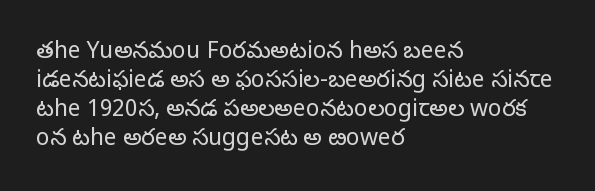
Q: Is the text bold? A: No.
Q: Is the text italic (slanted)? A: No, it is upright.
Q: Is the text underlined? A: No.
Q: How is the paragraph aligned? A: Left-aligned.
Q: Is the spacing between letters normal or unusually wide? A: Normal.
Q: Is the spacing between lines tight, normal or loose? A: Normal.
